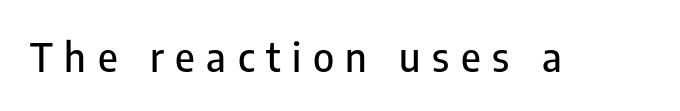
Q: Is the text italic (slanted)? A: No, it is upright.
Q: Is the typeface a serif or a sans-serif typeface? A: Sans-serif.
Q: Is the text underlined? A: No.
Q: Is the spacing between letters normal or unusually wide? A: Unusually wide.
Q: Width (condensed, normal, or wide)? A: Condensed.
Q: Stroke contrast? A: Low.
Q: x-height? A: Medium.
Q: Monospaced? A: No.
